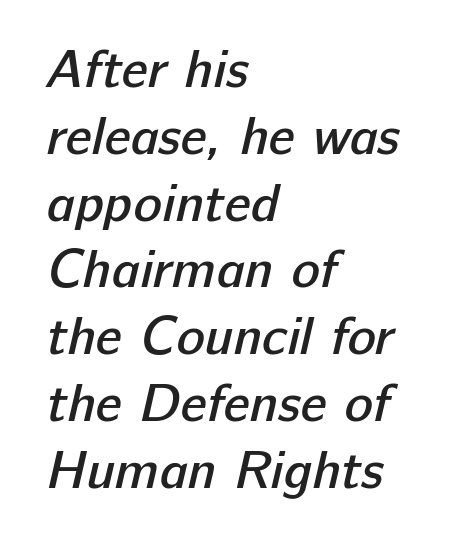
The image shows 53 px semibold sans-serif type; set left-aligned, normal line spacing (1.26x), normal letter spacing, not underlined; low stroke contrast and a medium x-height.
